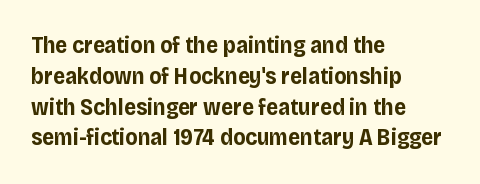
Q: Is the text bold? A: Yes.
Q: Is the text italic (slanted)? A: No, it is upright.
Q: Is the text underlined? A: No.
Q: How is the paragraph aligned? A: Left-aligned.
Q: Is the spacing between letters normal or unusually wide? A: Normal.
Q: Is the spacing between lines tight, normal or loose? A: Normal.
